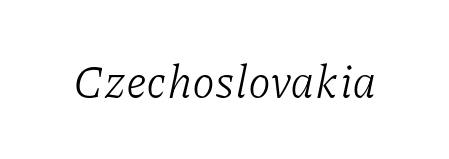
Q: Is the text bold? A: No.
Q: Is the text italic (slanted)? A: Yes, it leans right by about 11 degrees.
Q: Is the typeface a serif or a sans-serif typeface? A: Serif.
Q: Is the text underlined? A: No.
Q: Is the spacing between letters normal or unusually wide? A: Normal.
Q: Width (condensed, normal, or wide)? A: Normal.
Q: Stroke contrast? A: Low.
Q: x-height? A: Medium.
Q: Monospaced? A: No.
